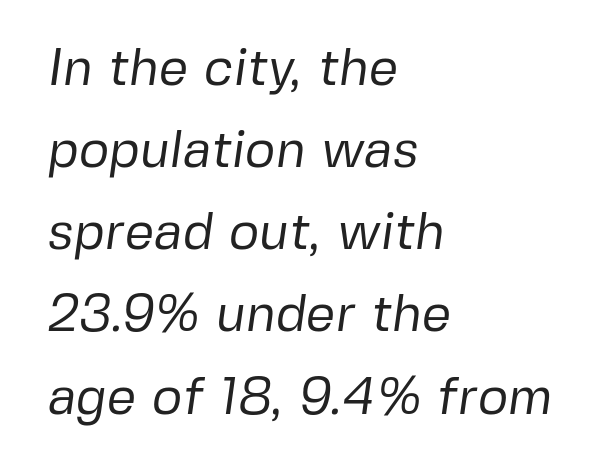
{"serif": "no", "bold": "no", "weight": "regular", "width": "normal", "stroke_contrast": "low", "x_height": "medium", "monospaced": "no", "underline": "no", "align": "left", "line_spacing": "normal", "line_spacing_ratio": 1.58, "letter_spacing": "normal", "letter_spacing_em": 0.0, "glyph_px": 52}
